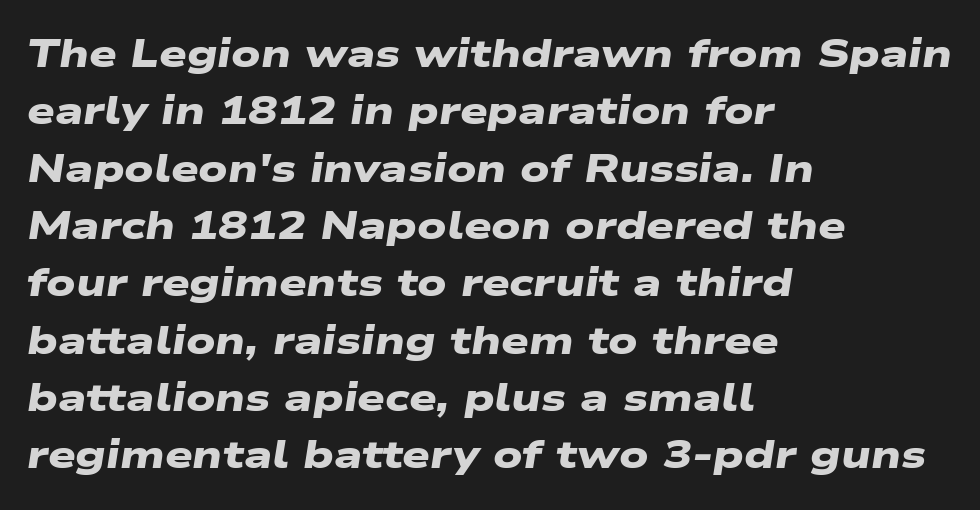
{"serif": "no", "bold": "yes", "weight": "heavy", "width": "wide", "stroke_contrast": "low", "x_height": "medium", "monospaced": "no", "underline": "no", "align": "left", "line_spacing": "normal", "line_spacing_ratio": 1.47, "letter_spacing": "normal", "letter_spacing_em": 0.0, "glyph_px": 39}
